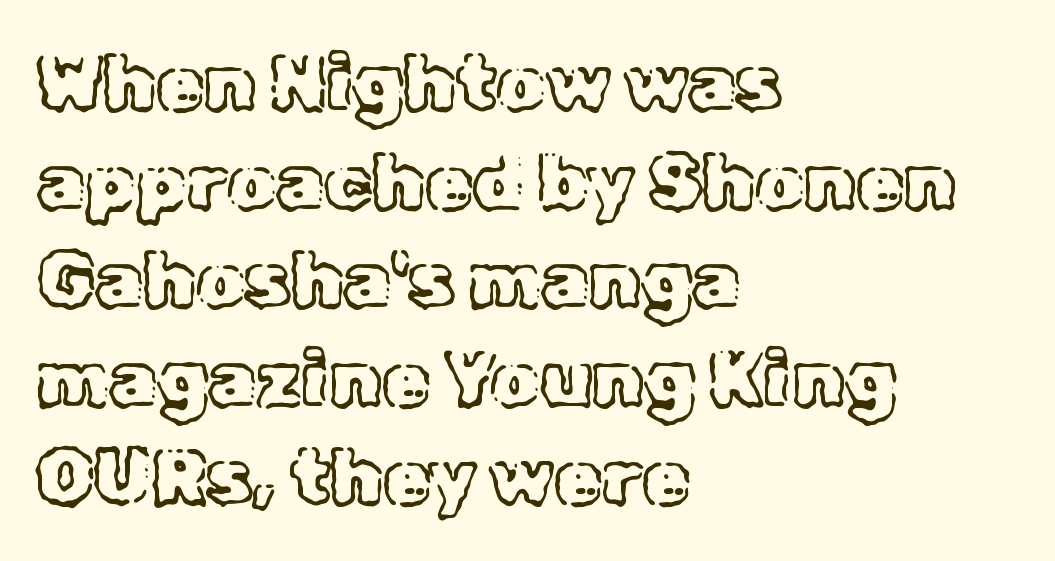
{"italic": "no", "width": "normal", "x_height": "medium", "monospaced": "no", "underline": "no", "align": "left", "line_spacing": "normal", "line_spacing_ratio": 1.28, "letter_spacing": "normal", "letter_spacing_em": 0.0, "glyph_px": 77}
